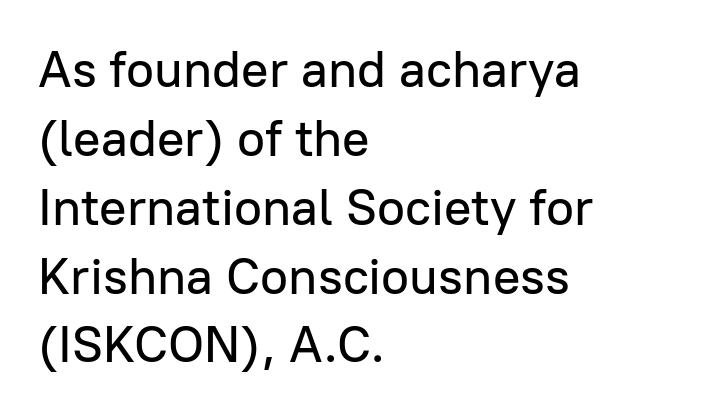
Rows of type keep a routine distance in the vertical direction. The rendering shows plain stroke endings on the letterforms — a sans-serif design. The axis of the letterforms is exactly vertical. The typesetter chose a ragged-right arrangement here. This sample has the flowing, uneven cadence of proportional lettering.
